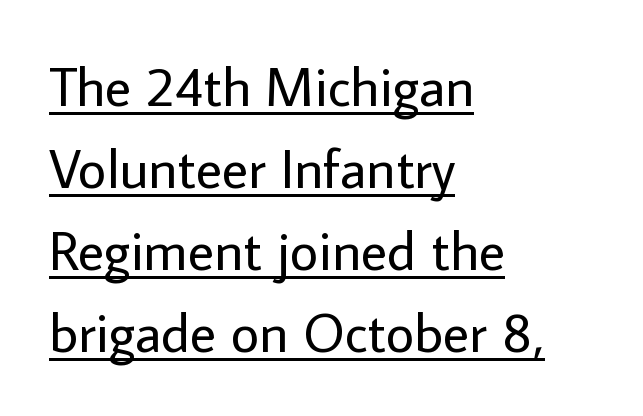
{"serif": "no", "italic": "no", "bold": "no", "weight": "regular", "width": "normal", "stroke_contrast": "low", "x_height": "medium", "monospaced": "no", "underline": "yes", "align": "left", "line_spacing": "normal", "line_spacing_ratio": 1.49, "letter_spacing": "normal", "letter_spacing_em": 0.0, "glyph_px": 55}
